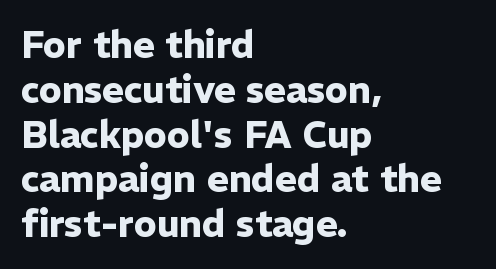
The image shows 37 px heavy sans-serif type, upright; set left-aligned, line spacing 1.21x, normal letter spacing, not underlined; low stroke contrast and a medium x-height.
